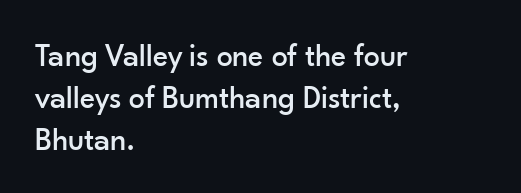
{"serif": "no", "italic": "no", "width": "normal", "stroke_contrast": "low", "x_height": "small", "monospaced": "no", "underline": "no", "align": "left", "line_spacing": "normal", "line_spacing_ratio": 1.31, "letter_spacing": "normal", "letter_spacing_em": 0.0, "glyph_px": 32}
